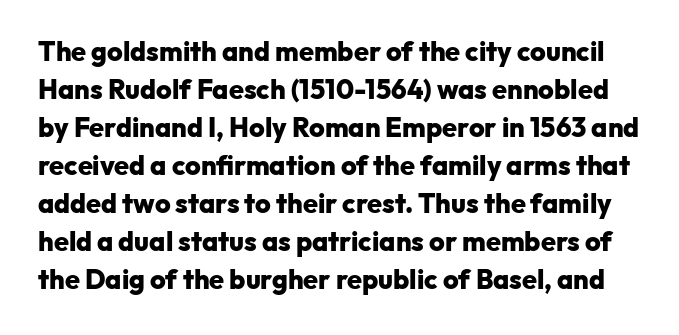
Q: Is the text bold? A: Yes.
Q: Is the text italic (slanted)? A: No, it is upright.
Q: Is the text underlined? A: No.
Q: Is the spacing between letters normal or unusually wide? A: Normal.
Q: Is the spacing between lines tight, normal or loose? A: Normal.
